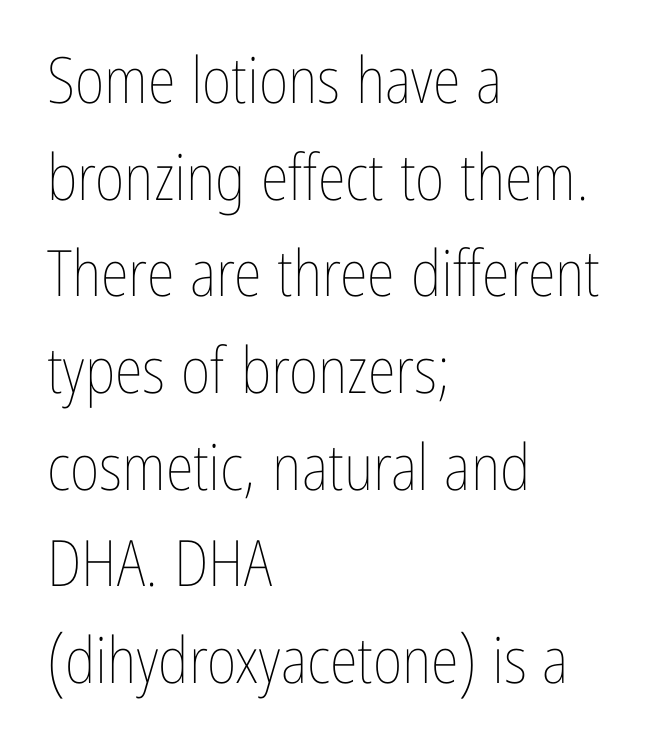
{"italic": "no", "bold": "no", "weight": "thin", "width": "condensed", "stroke_contrast": "low", "x_height": "medium", "monospaced": "no", "underline": "no", "align": "left", "line_spacing": "normal", "line_spacing_ratio": 1.51, "letter_spacing": "normal", "letter_spacing_em": 0.0, "glyph_px": 64}
